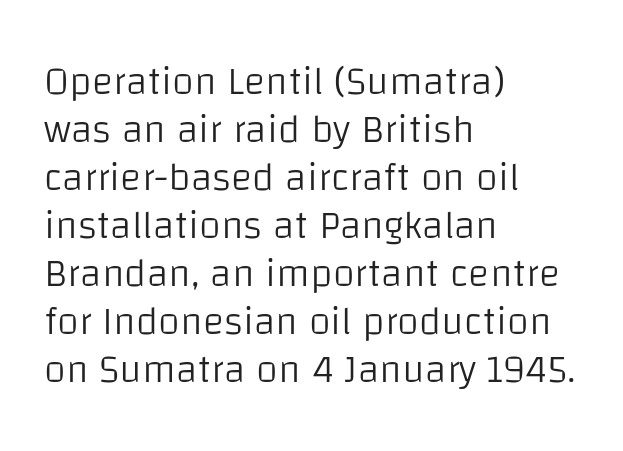
The image shows 40 px light sans-serif type, upright; set left-aligned, line spacing 1.2x, normal letter spacing, not underlined; low stroke contrast and a large x-height.
